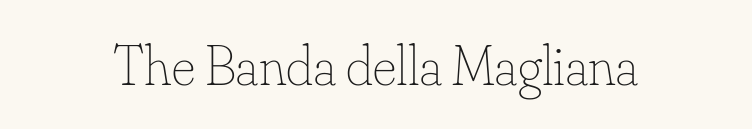
{"italic": "no", "bold": "no", "weight": "thin", "width": "normal", "stroke_contrast": "low", "x_height": "small", "monospaced": "no", "underline": "no", "letter_spacing": "normal", "letter_spacing_em": 0.0, "glyph_px": 57}
